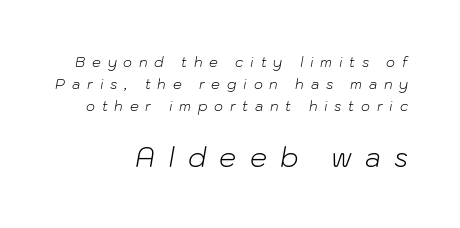
Q: Is the text bold? A: No.
Q: Is the text italic (slanted)? A: Yes, it leans right by about 10 degrees.
Q: Is the text underlined? A: No.
Q: How is the paragraph aligned? A: Right-aligned.
Q: Is the spacing between letters normal or unusually wide? A: Unusually wide.
Q: Is the spacing between lines tight, normal or loose? A: Normal.
Q: Which block of text is set in a larger size, the first (top) or the second (bottom)? A: The second (bottom) one.
